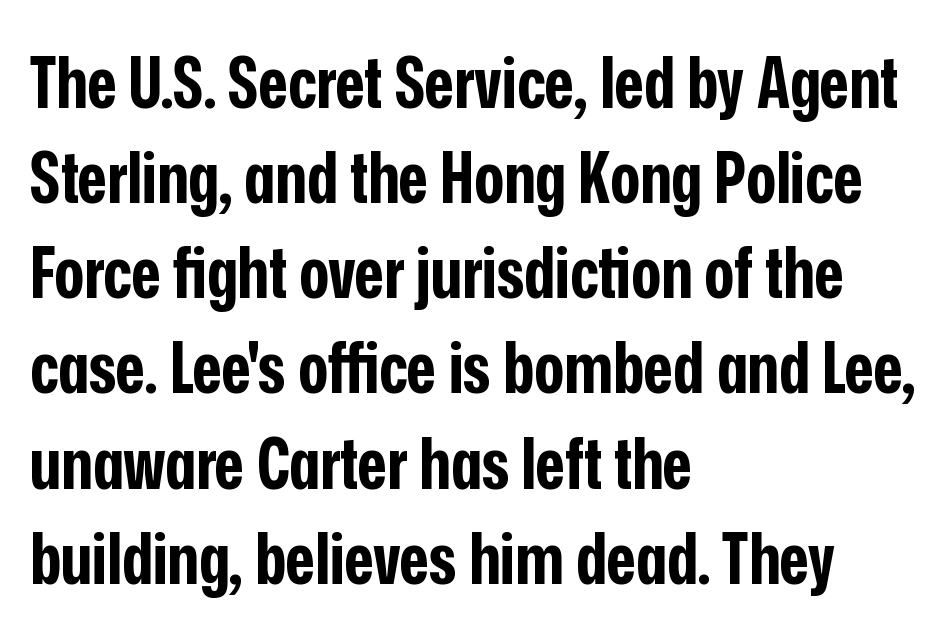
The image shows 71 px bold, condensed sans-serif type, upright; set left-aligned, normal line spacing (1.34x), normal letter spacing, not underlined; low stroke contrast and a medium x-height.
